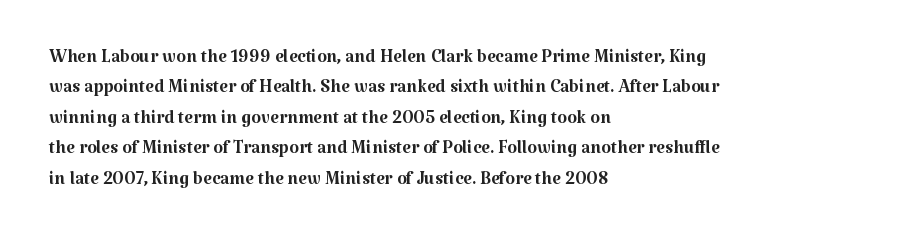
The image shows 25 px text type, upright; set left-aligned, line spacing 1.22x, normal letter spacing, not underlined.
